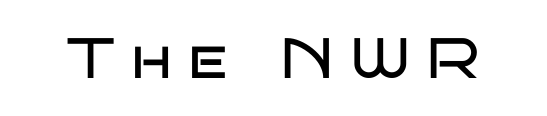
The image shows 57 px regular-weight, wide sans-serif type, upright; set unusually wide letter spacing (+0.28 em), not underlined; low stroke contrast and a large x-height.
